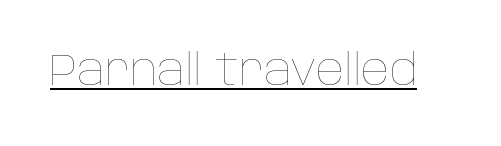
Q: Is the text bold? A: No.
Q: Is the text italic (slanted)? A: No, it is upright.
Q: Is the text underlined? A: Yes.
Q: Is the spacing between letters normal or unusually wide? A: Normal.
Q: Width (condensed, normal, or wide)? A: Normal.
Q: Stroke contrast? A: Low.
Q: x-height? A: Large.
Q: Monospaced? A: No.
